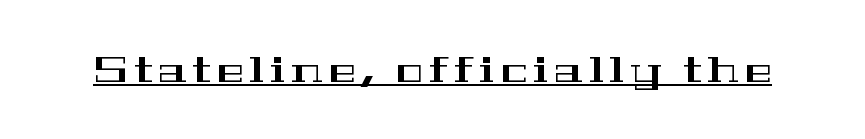
{"serif": "yes", "italic": "no", "width": "wide", "stroke_contrast": "high", "x_height": "medium", "monospaced": "no", "underline": "yes", "glyph_px": 36}
